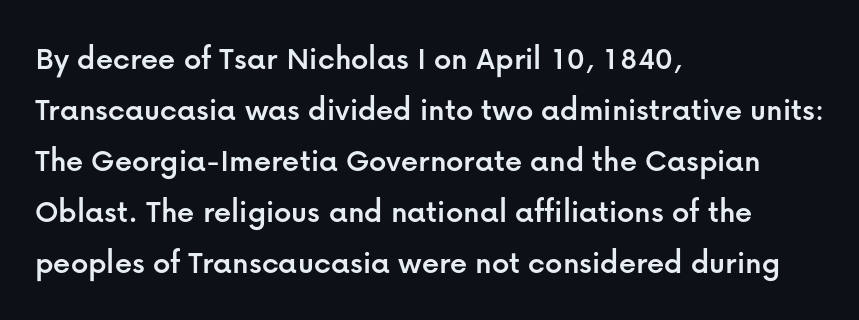
Here the glyphs are tracked normally, forming tight word shapes. Honestly, there is no underline to notice here at all. The typeface chosen for these lines omits serifs. Do the characters align in a grid? No, the font is proportional. Notice how the stems are strictly vertical — no italics here. Notice how descenders clear the ascenders below comfortably — that's standard leading.
